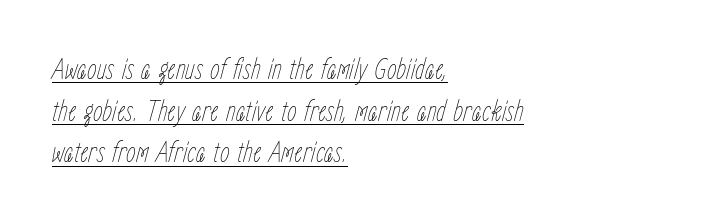
Q: Is the text bold? A: No.
Q: Is the text italic (slanted)? A: Yes, it leans right by about 15 degrees.
Q: Is the text underlined? A: Yes.
Q: How is the paragraph aligned? A: Left-aligned.
Q: Is the spacing between letters normal or unusually wide? A: Normal.
Q: Is the spacing between lines tight, normal or loose? A: Normal.
Q: Width (condensed, normal, or wide)? A: Condensed.
Q: Stroke contrast? A: Low.
Q: x-height? A: Medium.
Q: Monospaced? A: No.
